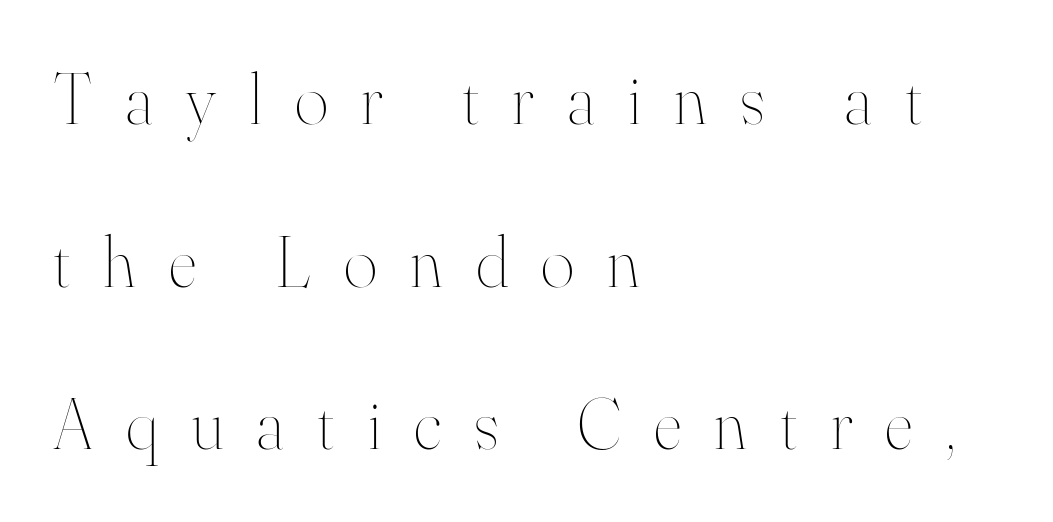
The image shows 72 px thin type, upright; set left-aligned, loose line spacing (2.26x), unusually wide letter spacing (+0.46 em), not underlined; high stroke contrast and a small x-height.
